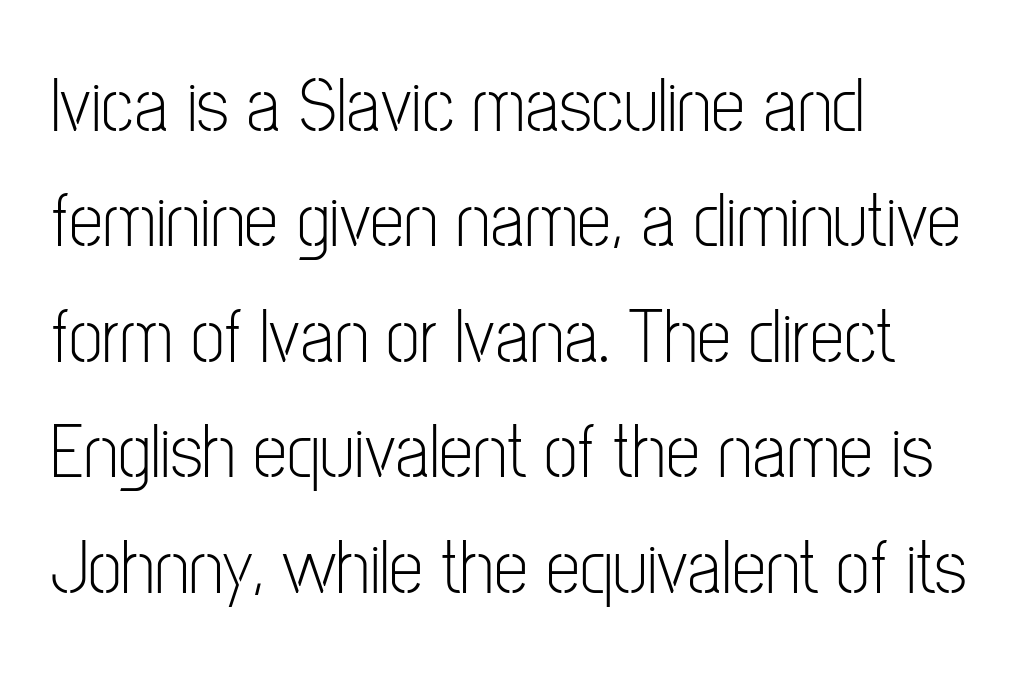
{"serif": "no", "italic": "no", "bold": "no", "weight": "light", "width": "condensed", "stroke_contrast": "low", "x_height": "medium", "monospaced": "no", "underline": "no", "align": "left", "line_spacing": "normal", "line_spacing_ratio": 1.5, "letter_spacing": "normal", "letter_spacing_em": 0.0, "glyph_px": 77}
